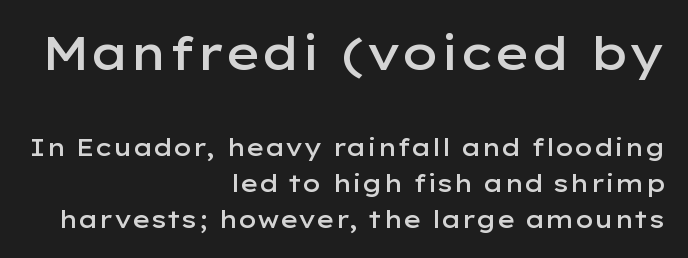
{"serif": "no", "italic": "no", "bold": "semi", "weight": "semibold", "width": "wide", "stroke_contrast": "low", "x_height": "medium", "monospaced": "no", "underline": "no", "align": "right", "line_spacing": "normal", "line_spacing_ratio": 1.51, "letter_spacing": "normal", "letter_spacing_em": 0.0, "larger_block": "first", "size_ratio": 1.96, "glyph_px": 47}
